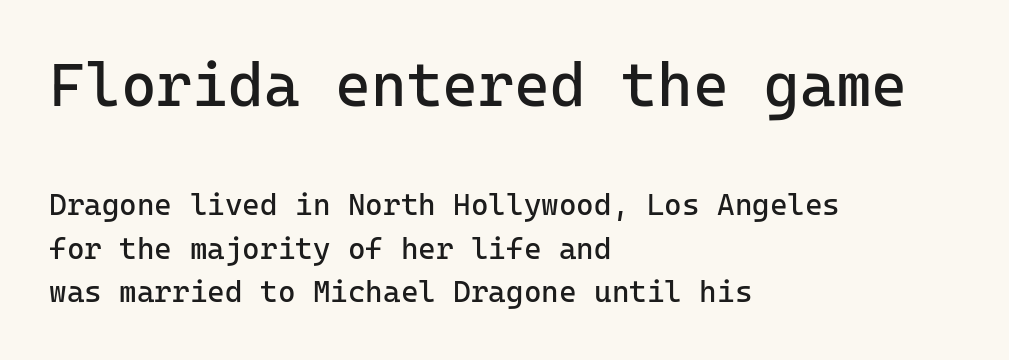
The letters march in equal steps, a hallmark of fixed-pitch type. The setting favours the left margin, as ordinary paragraphs usually do. This block has exactly the height ordinary leading produces. The font is comparable to plain body text, perhaps lighter.
